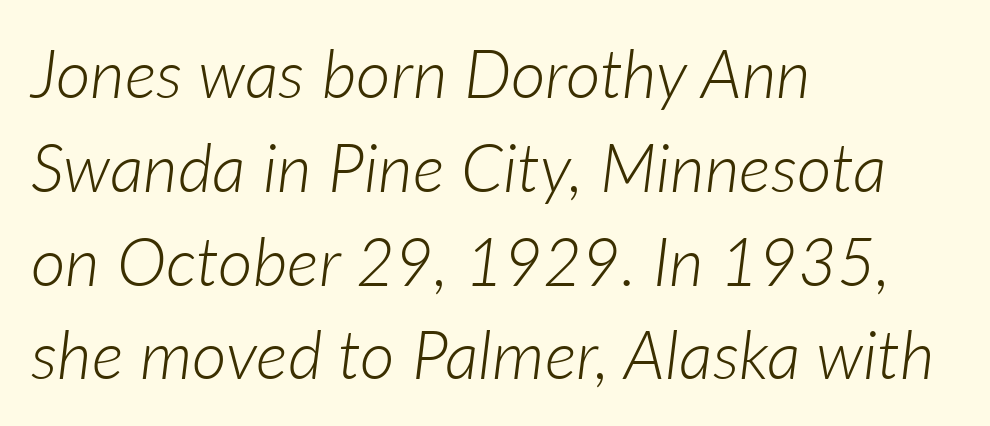
Q: Is the text bold? A: No.
Q: Is the text italic (slanted)? A: Yes, it leans right by about 7 degrees.
Q: Is the text underlined? A: No.
Q: How is the paragraph aligned? A: Left-aligned.
Q: Is the spacing between letters normal or unusually wide? A: Normal.
Q: Is the spacing between lines tight, normal or loose? A: Normal.
Q: Width (condensed, normal, or wide)? A: Normal.
Q: Stroke contrast? A: Low.
Q: x-height? A: Medium.
Q: Monospaced? A: No.
